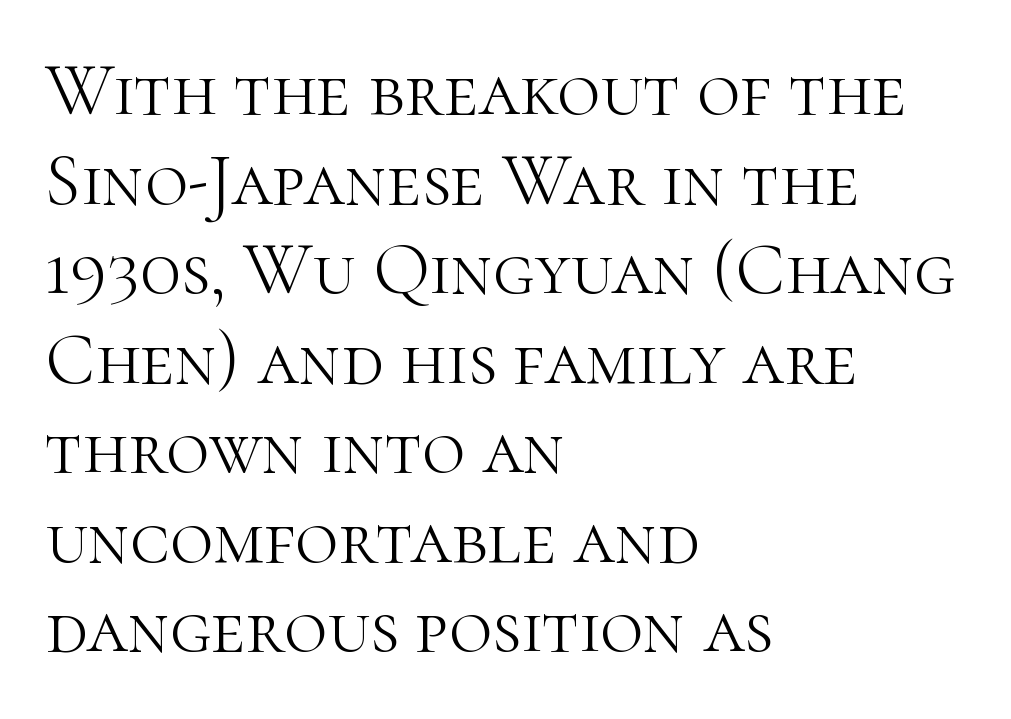
{"serif": "yes", "italic": "no", "bold": "no", "weight": "light", "width": "normal", "stroke_contrast": "high", "x_height": "medium", "monospaced": "no", "underline": "no", "align": "left", "line_spacing_ratio": 1.21, "letter_spacing": "normal", "letter_spacing_em": 0.0, "glyph_px": 74}
